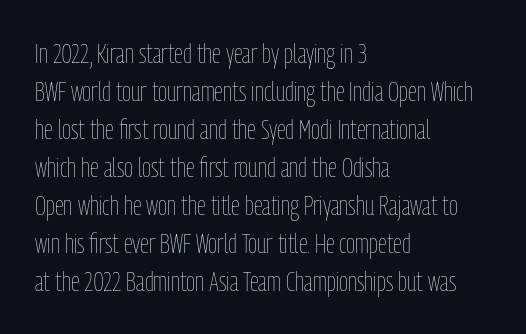
Q: Is the text bold? A: No.
Q: Is the text italic (slanted)? A: No, it is upright.
Q: Is the text underlined? A: No.
Q: How is the paragraph aligned? A: Left-aligned.
Q: Is the spacing between letters normal or unusually wide? A: Normal.
Q: Is the spacing between lines tight, normal or loose? A: Normal.
Q: Width (condensed, normal, or wide)? A: Condensed.
Q: Stroke contrast? A: Low.
Q: x-height? A: Medium.
Q: Monospaced? A: No.
